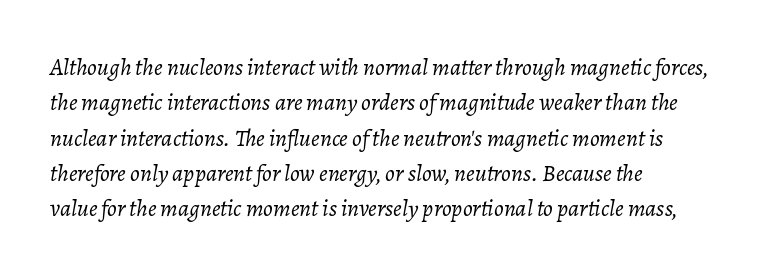
The image shows 24 px text type, italic (leaning right); set left-aligned, normal line spacing (1.47x), normal letter spacing, not underlined.
